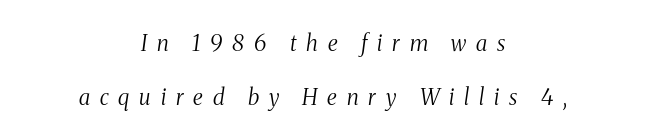
Q: Is the text bold? A: No.
Q: Is the text italic (slanted)? A: Yes, it leans right by about 8 degrees.
Q: Is the text underlined? A: No.
Q: How is the paragraph aligned? A: Centered.
Q: Is the spacing between letters normal or unusually wide? A: Unusually wide.
Q: Is the spacing between lines tight, normal or loose? A: Loose.
